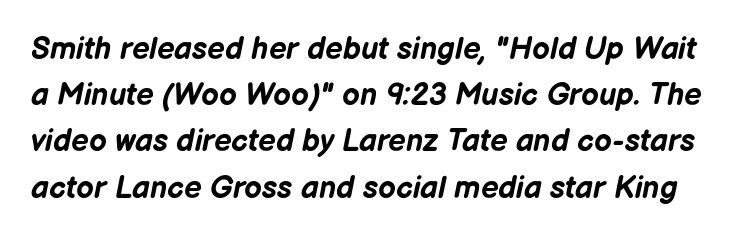
Q: Is the text bold? A: Yes.
Q: Is the text italic (slanted)? A: Yes, it leans right by about 12 degrees.
Q: Is the text underlined? A: No.
Q: Is the spacing between letters normal or unusually wide? A: Normal.
Q: Is the spacing between lines tight, normal or loose? A: Normal.
Q: Width (condensed, normal, or wide)? A: Normal.
Q: Stroke contrast? A: Low.
Q: x-height? A: Medium.
Q: Monospaced? A: No.
